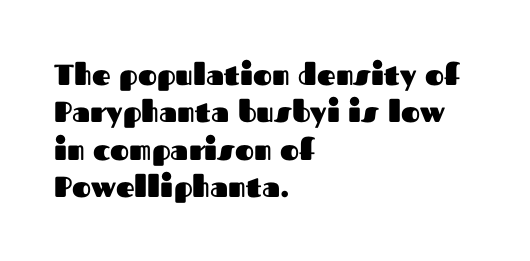
Q: Is the text bold? A: Yes.
Q: Is the text italic (slanted)? A: No, it is upright.
Q: Is the typeface a serif or a sans-serif typeface? A: Sans-serif.
Q: Is the text underlined? A: No.
Q: How is the paragraph aligned? A: Left-aligned.
Q: Is the spacing between letters normal or unusually wide? A: Normal.
Q: Is the spacing between lines tight, normal or loose? A: Normal.
Q: Width (condensed, normal, or wide)? A: Normal.
Q: Stroke contrast? A: Medium.
Q: x-height? A: Medium.
Q: Monospaced? A: No.
